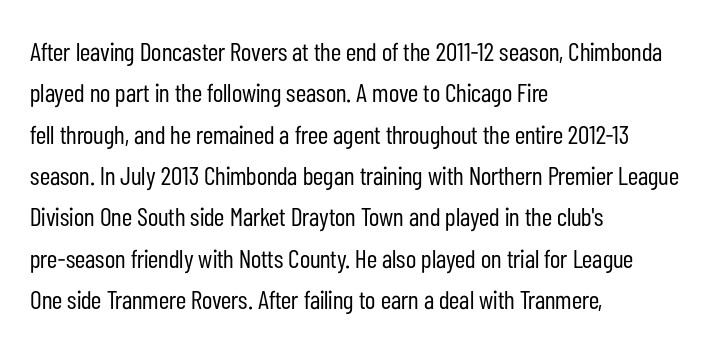
Each stroke keeps to a modest, everyday thickness or less. Whoever set this chose a conventional vertical rhythm. Caption: multi-line text, flush left, ragged right. Underlining? Definitely not there.
